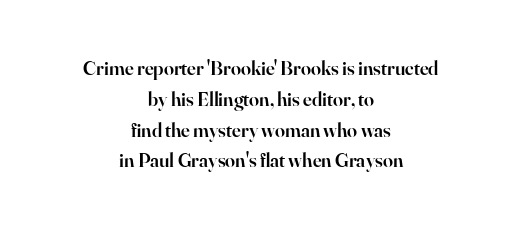
The image shows 20 px text type, upright; set centered, normal line spacing (1.54x), normal letter spacing, not underlined.
